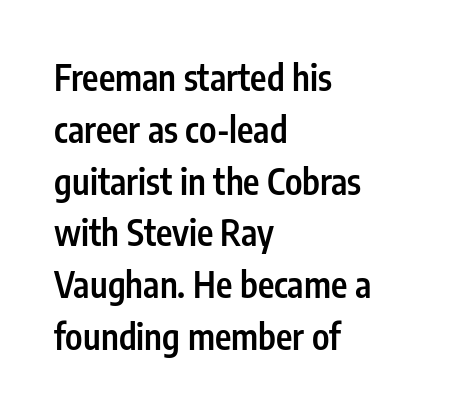
Q: Is the text bold? A: Semi-bold.
Q: Is the text italic (slanted)? A: No, it is upright.
Q: Is the typeface a serif or a sans-serif typeface? A: Sans-serif.
Q: Is the text underlined? A: No.
Q: How is the paragraph aligned? A: Left-aligned.
Q: Is the spacing between letters normal or unusually wide? A: Normal.
Q: Is the spacing between lines tight, normal or loose? A: Normal.
Q: Width (condensed, normal, or wide)? A: Condensed.
Q: Stroke contrast? A: Low.
Q: x-height? A: Medium.
Q: Monospaced? A: No.
